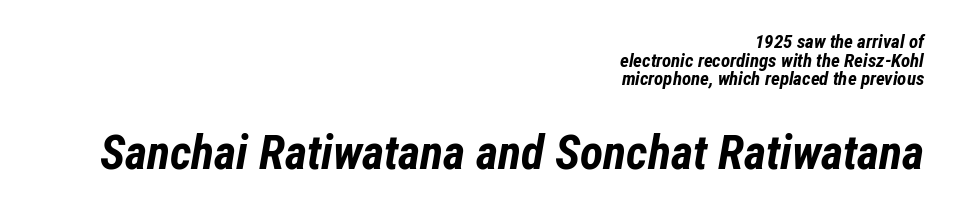
Q: Is the text bold? A: Yes.
Q: Is the text italic (slanted)? A: Yes, it leans right by about 12 degrees.
Q: Is the text underlined? A: No.
Q: How is the paragraph aligned? A: Right-aligned.
Q: Is the spacing between letters normal or unusually wide? A: Normal.
Q: Is the spacing between lines tight, normal or loose? A: Tight.
Q: Which block of text is set in a larger size, the first (top) or the second (bottom)? A: The second (bottom) one.
Q: Width (condensed, normal, or wide)? A: Condensed.
Q: Stroke contrast? A: Low.
Q: x-height? A: Medium.
Q: Monospaced? A: No.
